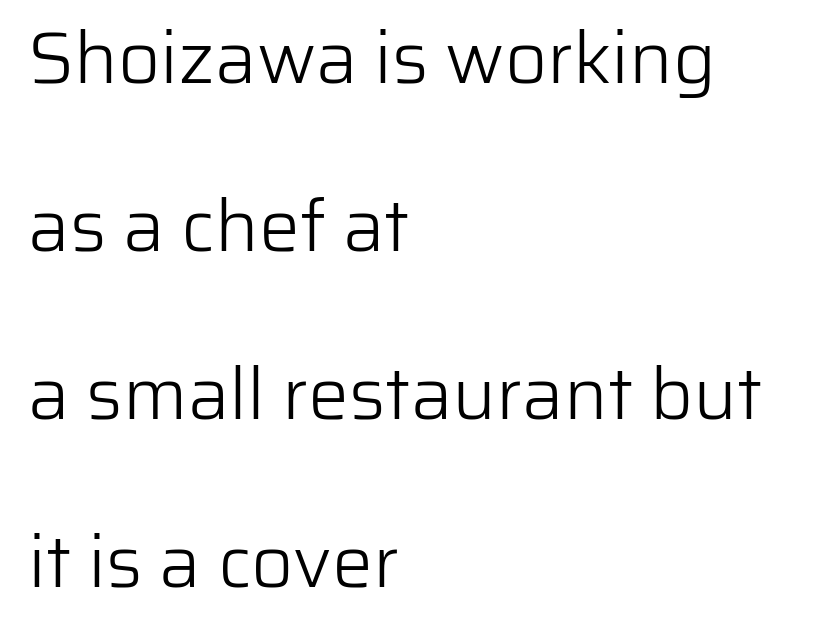
Which margin do the lines hug? The left one — the right edge is uneven. The glyphs are unaccompanied by any horizontal stroke below them. Stems and bowls with no extra thickness — not bold. Vertically, the passage feels expansive, rows floating well apart. Varying glyph widths throughout — classic text-font behaviour.
